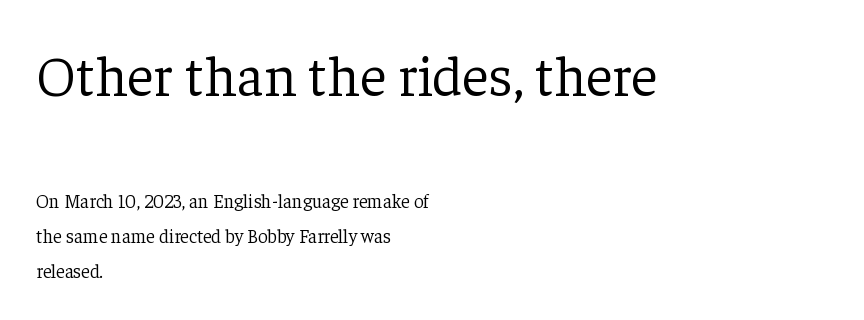
The image shows 57 px light serif type, upright; set left-aligned, line spacing 1.86x, normal letter spacing, not underlined; the first (top) block is 3.0x larger; low stroke contrast and a medium x-height.
